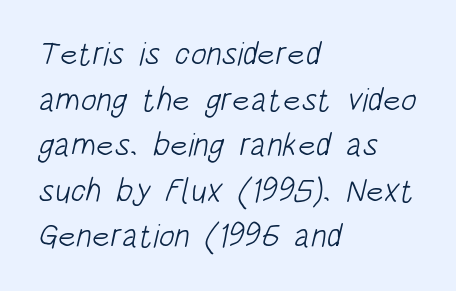
The image shows 33 px light, condensed sans-serif type; set left-aligned, normal line spacing (1.38x), normal letter spacing, not underlined; low stroke contrast and a large x-height.
